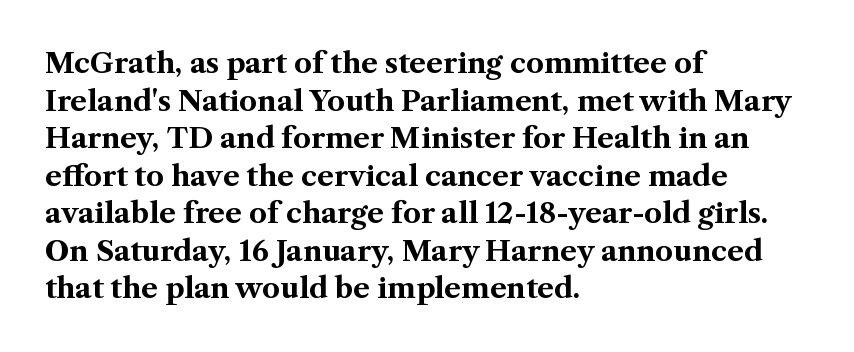
Words float on clear page, feet unadorned. The gaps between neighbouring characters are ordinary and unremarkable. Leftover space on each line is placed entirely after the last word. A serif font was chosen for this passage.
